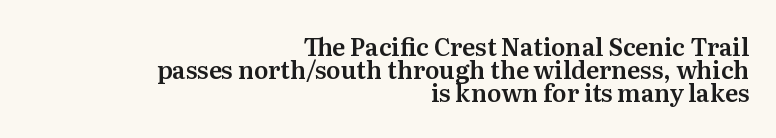
The image shows 24 px text type, upright; set right-aligned, tight line spacing (0.96x), normal letter spacing, not underlined.
